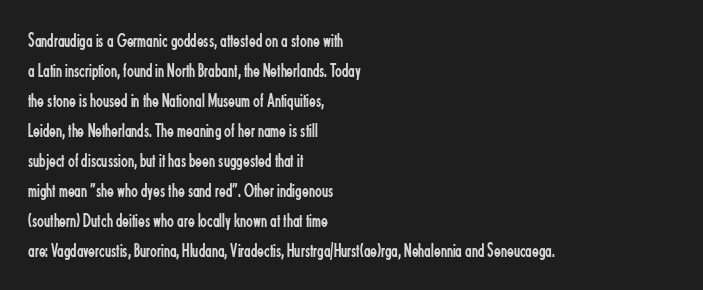
The image shows 20 px text type, upright; set left-aligned, normal line spacing (1.5x), normal letter spacing, not underlined.
